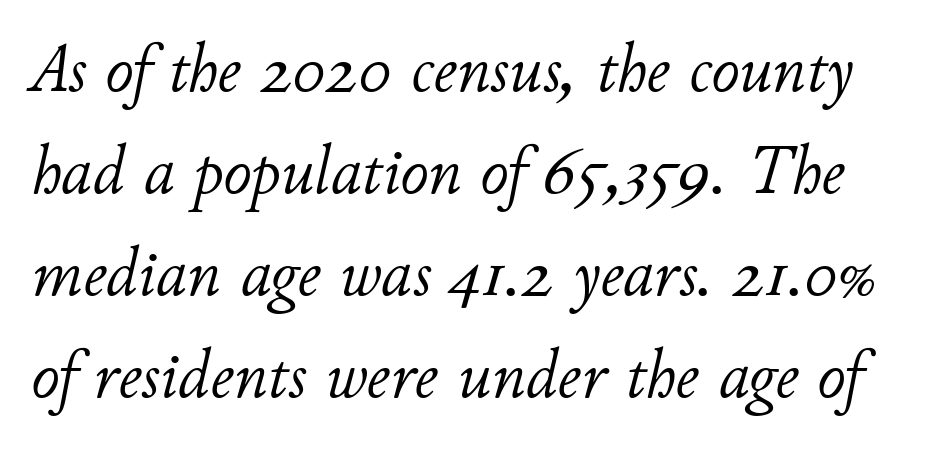
Q: Is the text bold? A: No.
Q: Is the text italic (slanted)? A: Yes, it leans right by about 11 degrees.
Q: Is the text underlined? A: No.
Q: Is the spacing between letters normal or unusually wide? A: Normal.
Q: Is the spacing between lines tight, normal or loose? A: Normal.
Q: Width (condensed, normal, or wide)? A: Normal.
Q: Stroke contrast? A: Low.
Q: x-height? A: Small.
Q: Monospaced? A: No.
